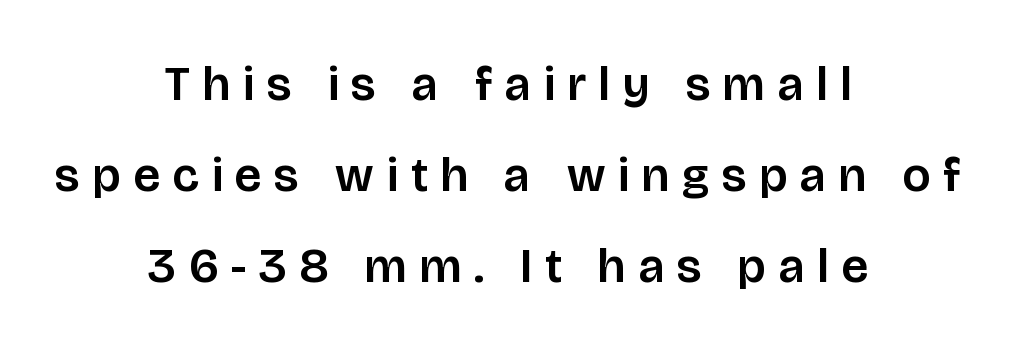
Q: Is the text italic (slanted)? A: No, it is upright.
Q: Is the typeface a serif or a sans-serif typeface? A: Sans-serif.
Q: Is the text underlined? A: No.
Q: How is the paragraph aligned? A: Centered.
Q: Is the spacing between letters normal or unusually wide? A: Unusually wide.
Q: Is the spacing between lines tight, normal or loose? A: Loose.
Q: Width (condensed, normal, or wide)? A: Normal.
Q: Stroke contrast? A: Low.
Q: x-height? A: Large.
Q: Monospaced? A: No.
